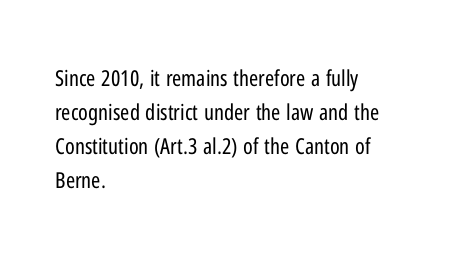
Q: Is the text bold? A: No.
Q: Is the text italic (slanted)? A: No, it is upright.
Q: Is the text underlined? A: No.
Q: How is the paragraph aligned? A: Left-aligned.
Q: Is the spacing between letters normal or unusually wide? A: Normal.
Q: Is the spacing between lines tight, normal or loose? A: Normal.
